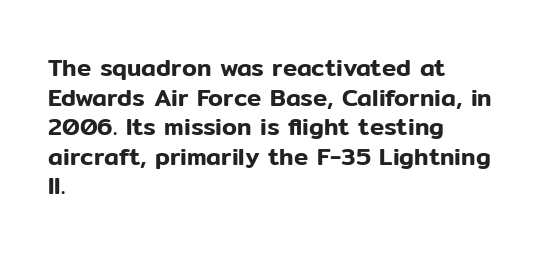
{"italic": "no", "underline": "no", "align": "left", "line_spacing_ratio": 1.23, "letter_spacing": "normal", "letter_spacing_em": 0.0, "glyph_px": 24}
